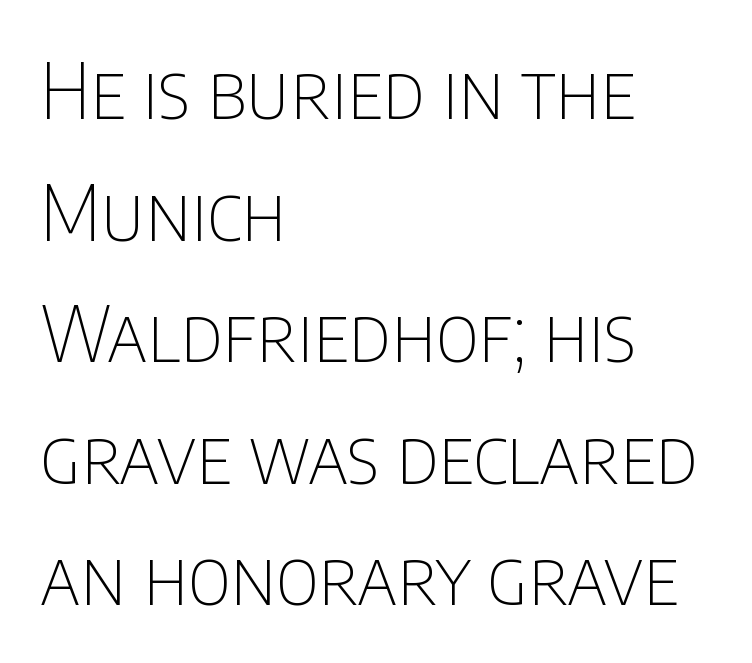
A roman cut, with each character standing at attention. Is this a sans? Yes — the strokes have no serifs. Compared with a typical body face, this is equally light or lighter still. Character widths vary here, with narrow letters taking less room than wide ones.
